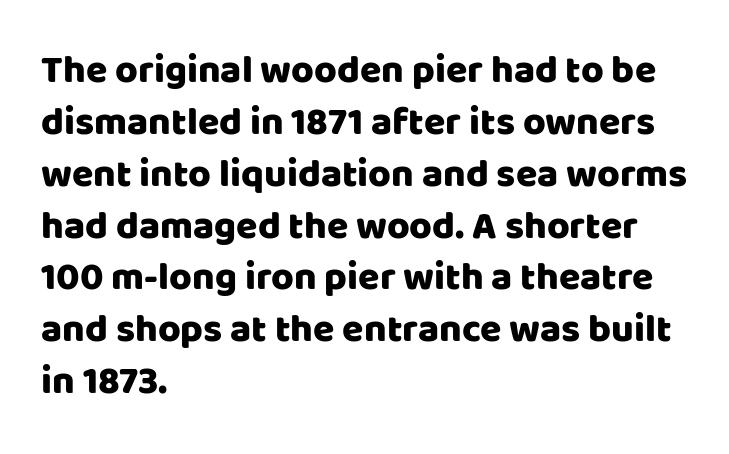
Line spacing here is normal. The gap between lines stays unmarked. Letterform terminals end flat and unadorned throughout the passage. You could call the tracking neutral — neither tight nor loose. Is this a fixed-width face? No — the glyphs have proportional, varying widths.
